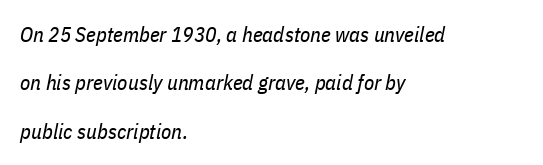
{"italic": "yes", "lean": "right", "slant_degrees": 11, "bold": "no", "underline": "no", "align": "left", "line_spacing": "loose", "line_spacing_ratio": 2.3, "letter_spacing": "normal", "letter_spacing_em": 0.0, "glyph_px": 21}
